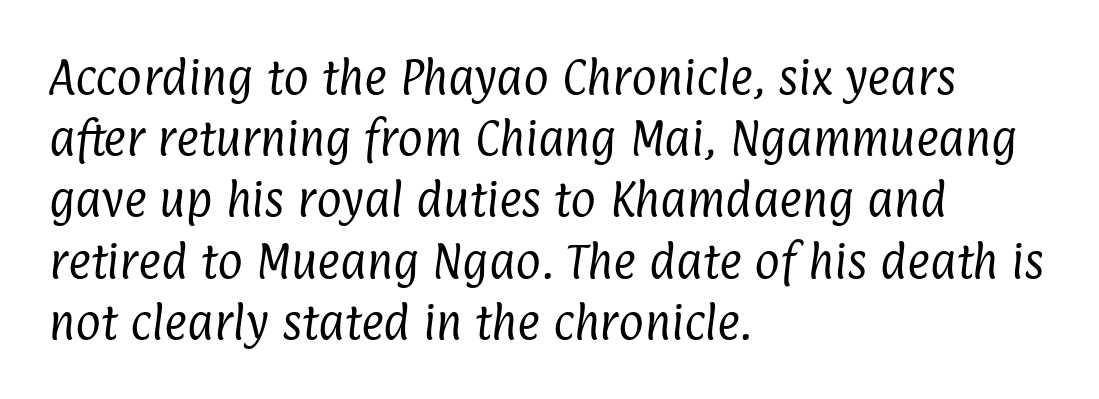
{"serif": "no", "bold": "no", "weight": "regular", "width": "condensed", "stroke_contrast": "low", "x_height": "medium", "monospaced": "no", "underline": "no", "align": "left", "line_spacing": "normal", "line_spacing_ratio": 1.57, "letter_spacing": "normal", "letter_spacing_em": 0.0, "glyph_px": 39}
